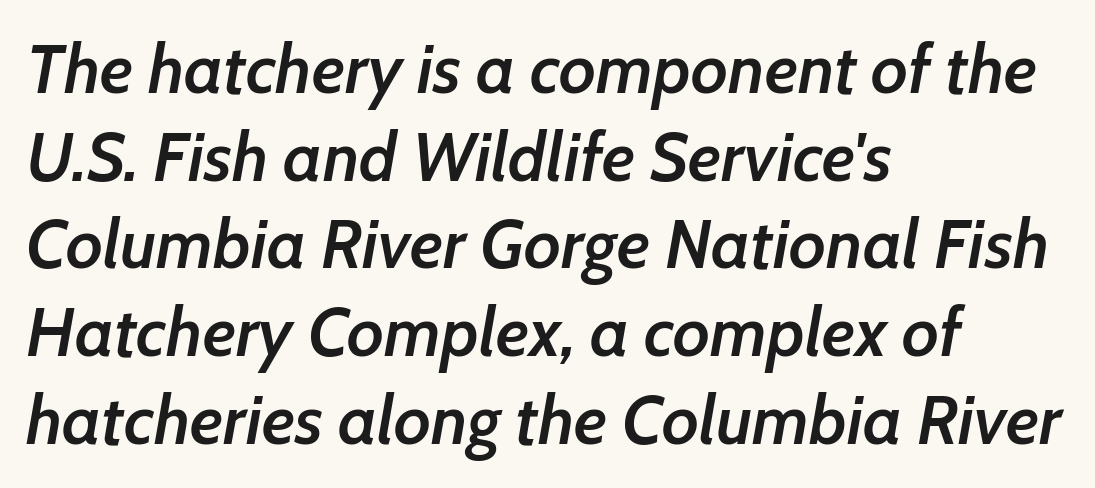
The image shows 69 px semibold type, italic (leaning right); set left-aligned, normal line spacing (1.27x), normal letter spacing, not underlined; low stroke contrast and a medium x-height.
